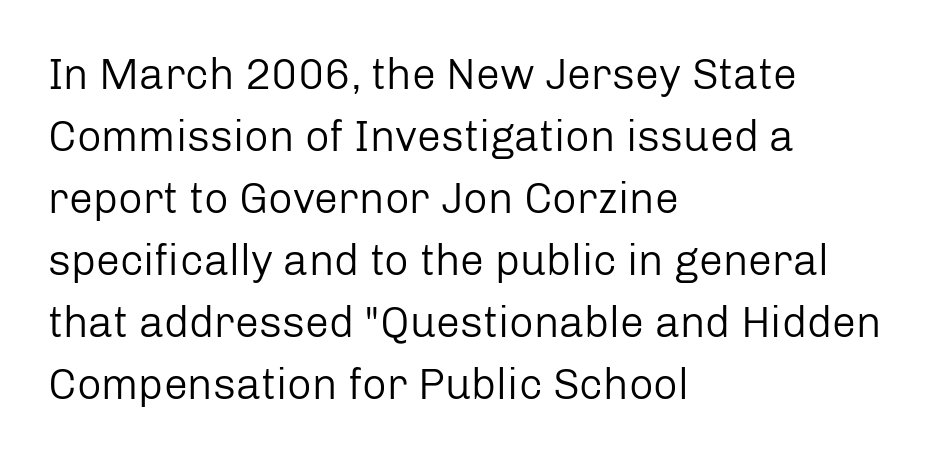
Alignment: flush left. Letters have the restrained weight of plain body copy at most. Whoever set this chose a conventional vertical rhythm. Unlike italic type, these characters show no tilt at all. The passage shown is typed in a proportional face where columns would drift. Descenders are the only things crossing below the line.
